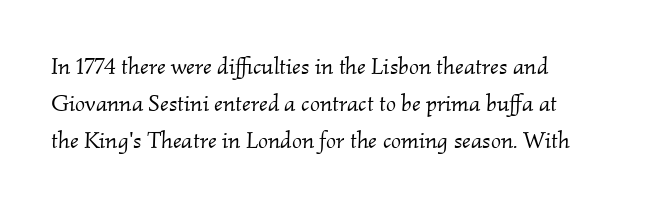
Q: Is the text bold? A: No.
Q: Is the text italic (slanted)? A: Yes, it leans right by about 2 degrees.
Q: Is the text underlined? A: No.
Q: How is the paragraph aligned? A: Left-aligned.
Q: Is the spacing between letters normal or unusually wide? A: Normal.
Q: Is the spacing between lines tight, normal or loose? A: Normal.
